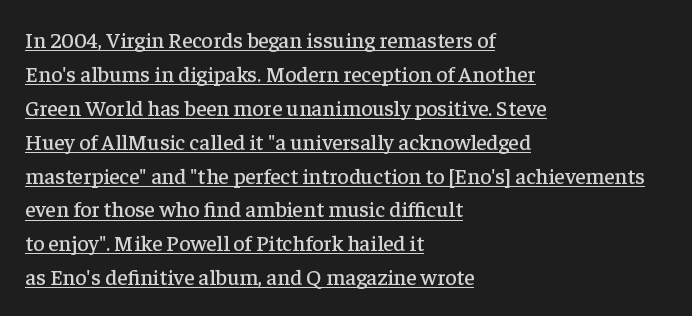
Every row of glyphs begins at an identical x-position on the left. Posture: straight, roman, zero tilt. Honestly, the row spacing looks completely unremarkable. A rule runs beneath these lines of type.
